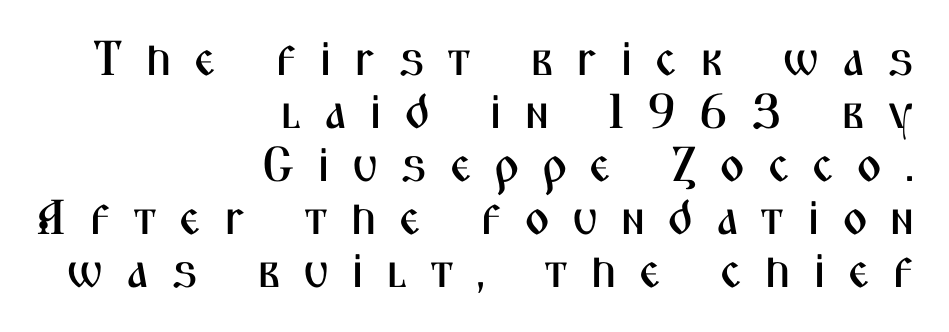
The image shows 49 px condensed sans-serif type, upright; set right-aligned, tight line spacing (1.08x), unusually wide letter spacing (+0.45 em), not underlined; medium stroke contrast and a medium x-height.
